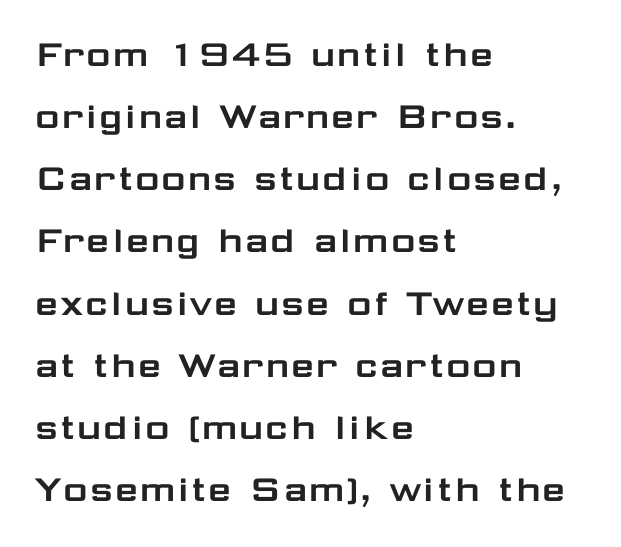
{"serif": "no", "italic": "no", "width": "wide", "stroke_contrast": "low", "x_height": "medium", "monospaced": "no", "underline": "no", "align": "left", "line_spacing": "normal", "line_spacing_ratio": 1.48, "letter_spacing": "normal", "letter_spacing_em": 0.0, "glyph_px": 42}
